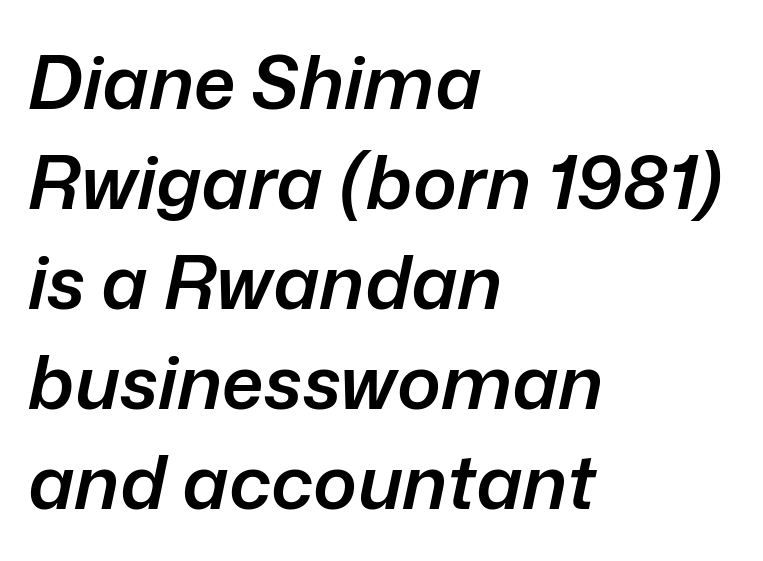
Q: Is the text bold? A: Semi-bold.
Q: Is the text italic (slanted)? A: Yes, it leans right by about 12 degrees.
Q: Is the text underlined? A: No.
Q: How is the paragraph aligned? A: Left-aligned.
Q: Is the spacing between letters normal or unusually wide? A: Normal.
Q: Is the spacing between lines tight, normal or loose? A: Normal.
Q: Width (condensed, normal, or wide)? A: Normal.
Q: Stroke contrast? A: Low.
Q: x-height? A: Medium.
Q: Monospaced? A: No.
